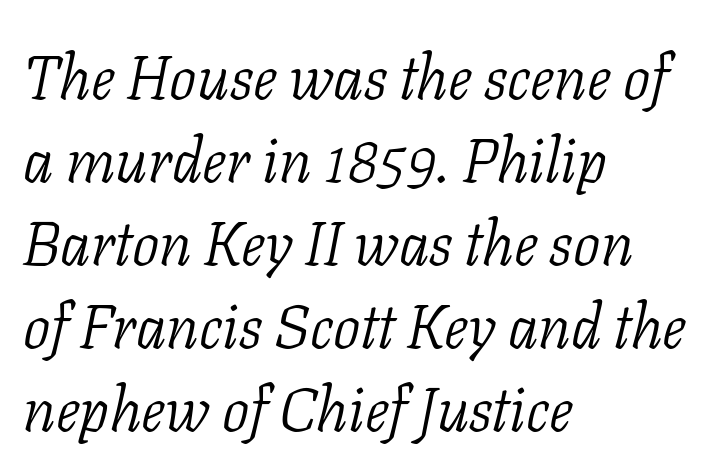
The image shows 61 px light serif type, italic (leaning right); set left-aligned, normal line spacing (1.36x), normal letter spacing, not underlined; low stroke contrast and a medium x-height.
